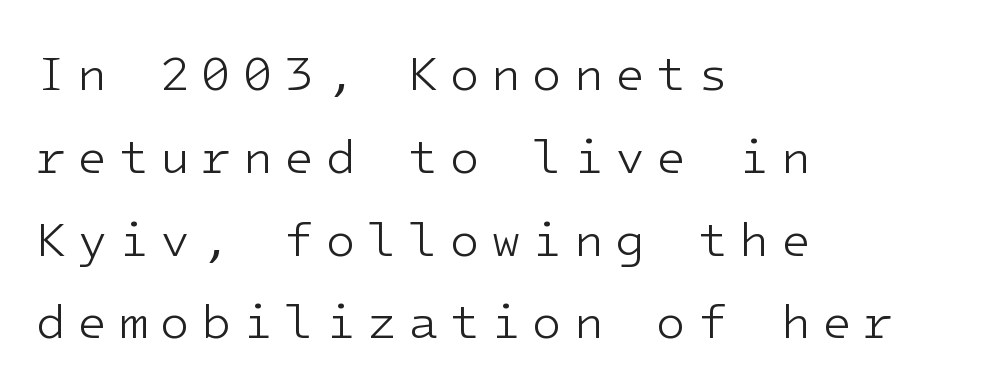
Grotesque or geometric, the face here clearly has no serifs. Glyph-to-glyph distance is far greater than everyday printed text. Every character sits straight up, as roman type does. Here the designer chose a console-style face with uniform glyph widths. Type without underlining.
